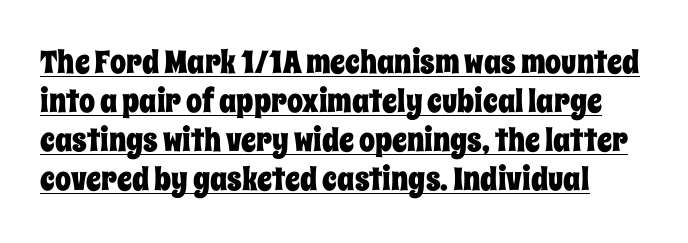
{"italic": "no", "width": "condensed", "stroke_contrast": "low", "x_height": "large", "monospaced": "no", "underline": "yes", "line_spacing_ratio": 1.22, "letter_spacing": "normal", "letter_spacing_em": 0.0, "glyph_px": 32}
